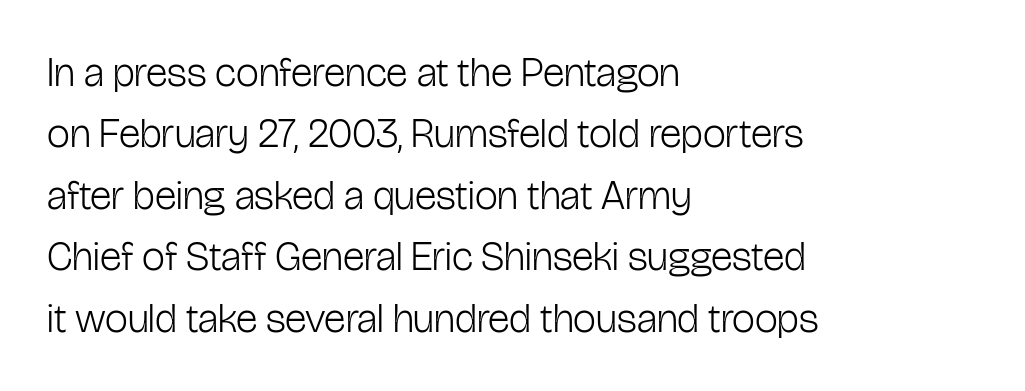
You can tell from the bare stems that sans-serif type was used. Plain, unruled lines of type. It's the straight-up-and-down kind of type. In terms of leading, this rendering sits right in the middle.
